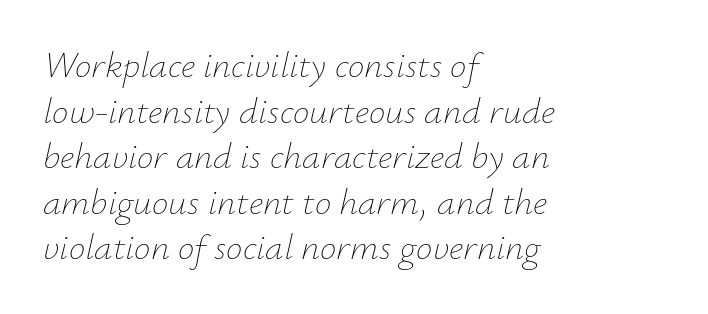
{"italic": "yes", "lean": "right", "slant_degrees": 12, "bold": "no", "weight": "thin", "width": "normal", "stroke_contrast": "low", "x_height": "small", "monospaced": "no", "underline": "no", "align": "left", "line_spacing_ratio": 1.23, "letter_spacing": "normal", "letter_spacing_em": 0.0, "glyph_px": 37}
